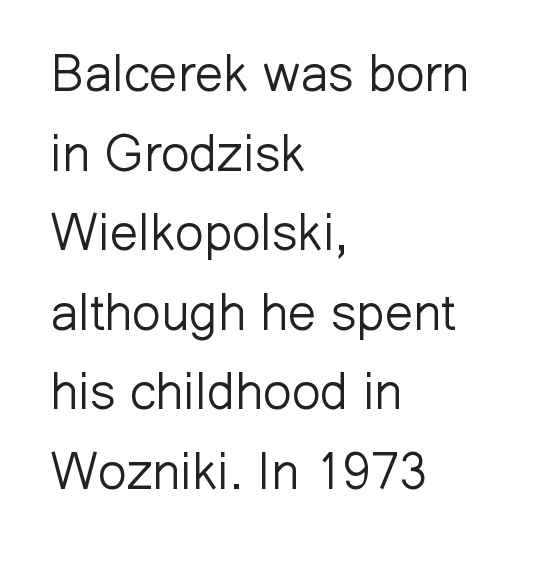
Stems and bowls with no extra thickness — not bold. Serifs: no, the terminals of the letterforms are clean. Posture: vertical. Varying glyph widths throughout — classic text-font behaviour. Each row of text sits above clean, open space. The lines in this sample share a left origin and differ only in where they stop.
